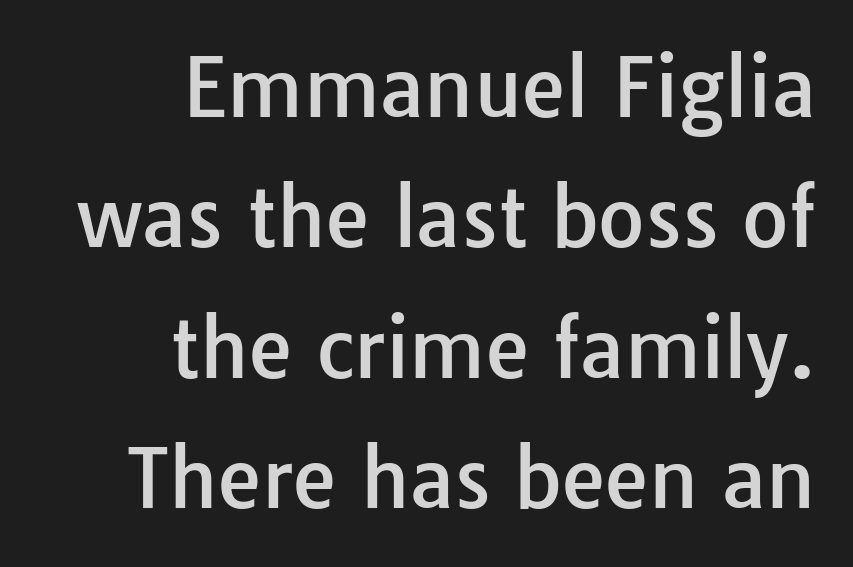
{"serif": "no", "italic": "no", "width": "normal", "stroke_contrast": "low", "x_height": "medium", "monospaced": "no", "underline": "no", "align": "right", "line_spacing": "normal", "line_spacing_ratio": 1.63, "letter_spacing": "normal", "letter_spacing_em": 0.0, "glyph_px": 80}
